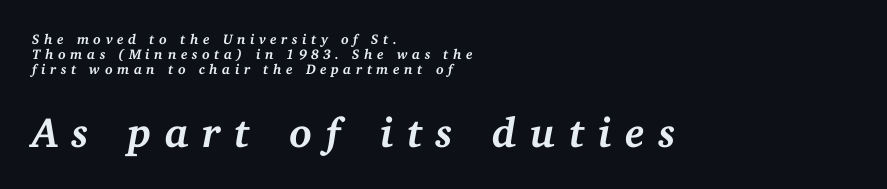
Q: Is the text bold? A: Yes.
Q: Is the text italic (slanted)? A: Yes, it leans right by about 11 degrees.
Q: Is the typeface a serif or a sans-serif typeface? A: Serif.
Q: Is the text underlined? A: No.
Q: How is the paragraph aligned? A: Left-aligned.
Q: Is the spacing between letters normal or unusually wide? A: Unusually wide.
Q: Is the spacing between lines tight, normal or loose? A: Tight.
Q: Which block of text is set in a larger size, the first (top) or the second (bottom)? A: The second (bottom) one.
Q: Width (condensed, normal, or wide)? A: Normal.
Q: Stroke contrast? A: Medium.
Q: x-height? A: Medium.
Q: Monospaced? A: No.
